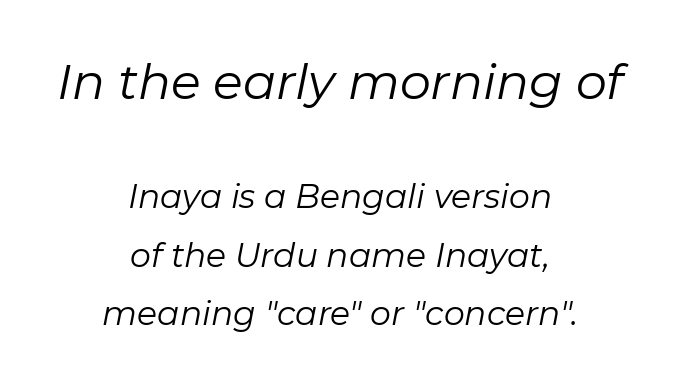
The image shows 49 px regular-weight type, italic (leaning right); set centered, line spacing 1.76x, normal letter spacing, not underlined; the first (top) block is 1.48x larger; low stroke contrast and a medium x-height.
